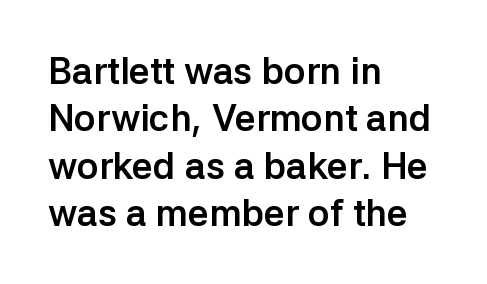
Q: Is the text bold? A: Yes.
Q: Is the text italic (slanted)? A: No, it is upright.
Q: Is the typeface a serif or a sans-serif typeface? A: Sans-serif.
Q: Is the text underlined? A: No.
Q: How is the paragraph aligned? A: Left-aligned.
Q: Is the spacing between letters normal or unusually wide? A: Normal.
Q: Is the spacing between lines tight, normal or loose? A: Normal.
Q: Width (condensed, normal, or wide)? A: Normal.
Q: Stroke contrast? A: Low.
Q: x-height? A: Medium.
Q: Monospaced? A: No.
